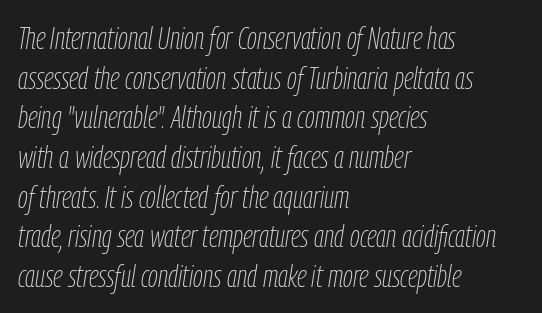
The image shows 31 px thin, condensed type, italic (leaning right); set left-aligned, normal line spacing (1.28x), normal letter spacing, not underlined; low stroke contrast and a medium x-height.
